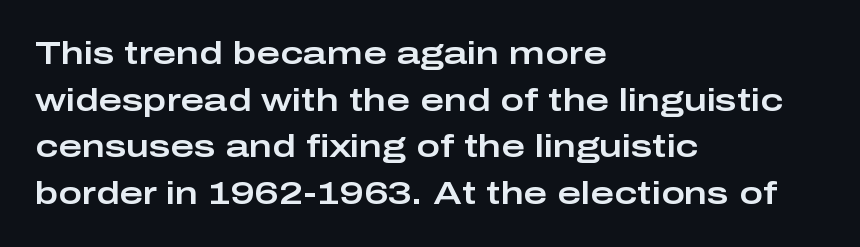
The image shows 32 px wide sans-serif type, upright; set left-aligned, normal line spacing (1.46x), normal letter spacing, not underlined; low stroke contrast and a medium x-height.
